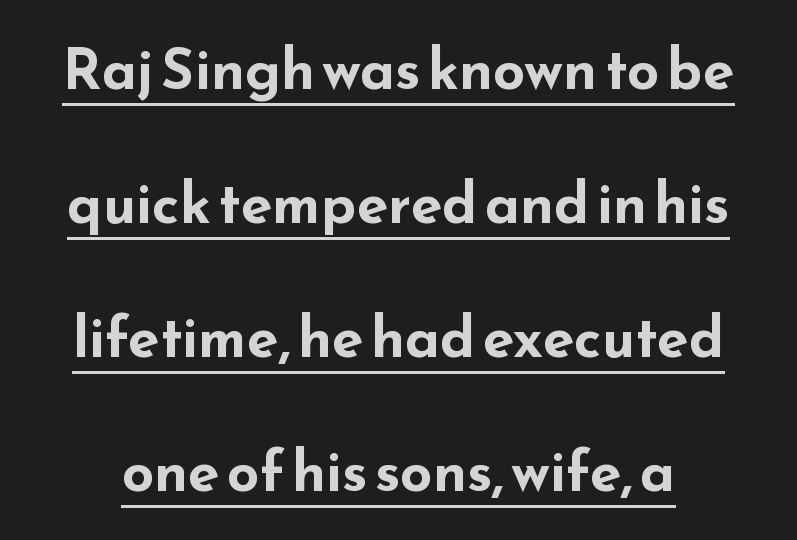
Observe the ordinary spacing: letters are neighbours, not strangers. Looks like someone drew a line under every word here. It's the straight-up-and-down kind of type. Unlike a traditional serif, this face leaves its strokes unadorned.
